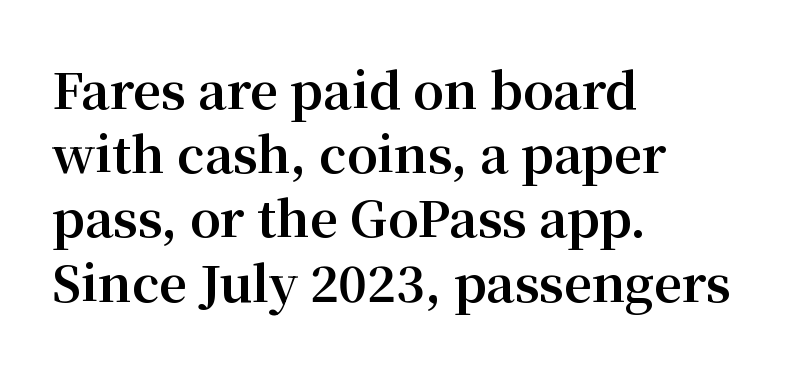
Notice how the passage keeps a crisp vertical edge on the left only. The string is rendered with underlining switched off. Typographically, this falls in the serif category. This is the regular roman posture of the typeface.
